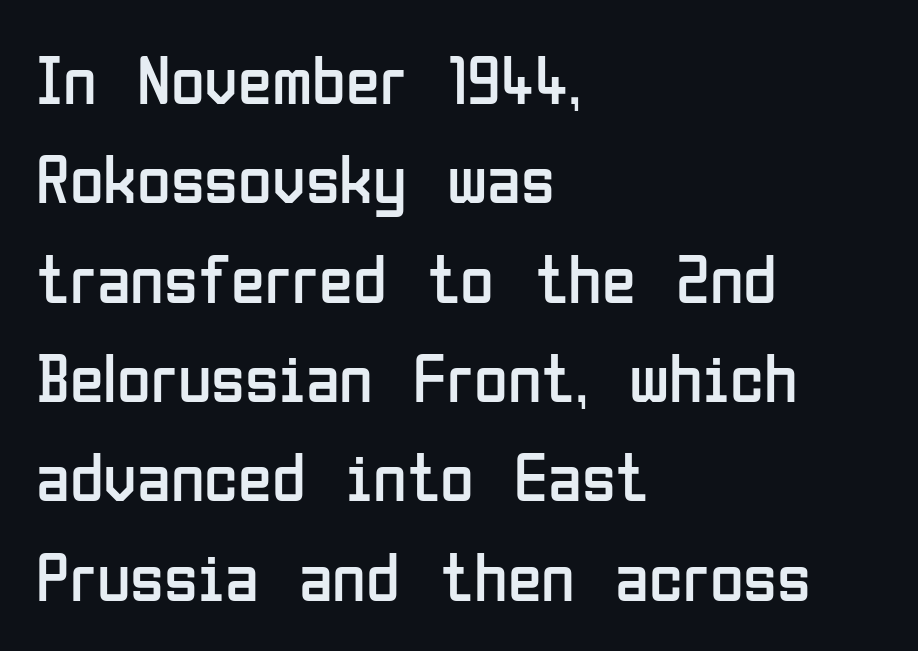
The image shows 69 px regular-weight, condensed sans-serif type, upright; set left-aligned, normal line spacing (1.44x), normal letter spacing, not underlined; low stroke contrast and a medium x-height.
